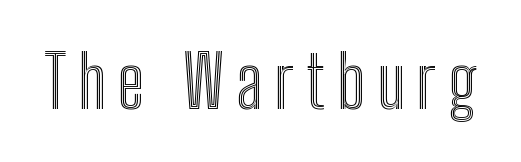
Q: Is the text italic (slanted)? A: No, it is upright.
Q: Is the text underlined? A: No.
Q: Width (condensed, normal, or wide)? A: Condensed.
Q: x-height? A: Medium.
Q: Monospaced? A: No.
